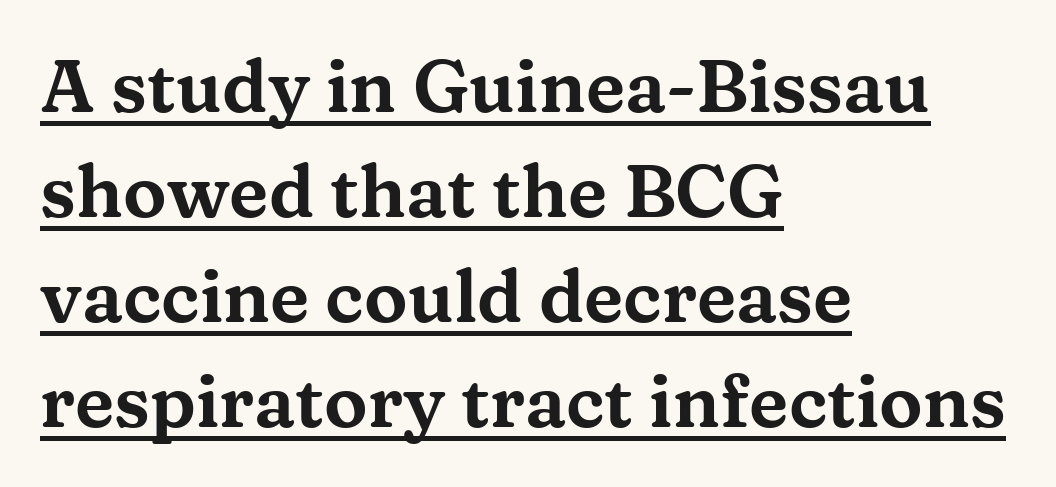
Q: Is the text italic (slanted)? A: No, it is upright.
Q: Is the typeface a serif or a sans-serif typeface? A: Serif.
Q: Is the text underlined? A: Yes.
Q: How is the paragraph aligned? A: Left-aligned.
Q: Is the spacing between letters normal or unusually wide? A: Normal.
Q: Is the spacing between lines tight, normal or loose? A: Normal.
Q: Width (condensed, normal, or wide)? A: Wide.
Q: Stroke contrast? A: Medium.
Q: x-height? A: Medium.
Q: Monospaced? A: No.
